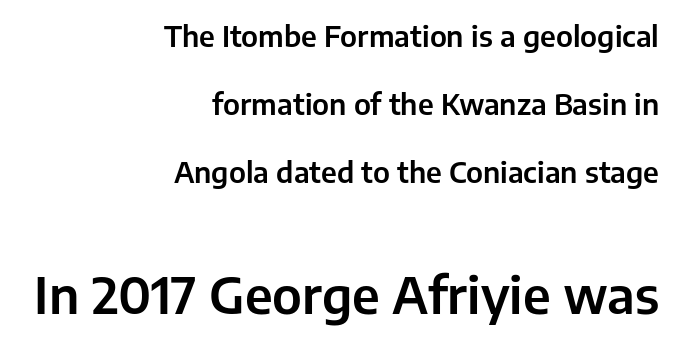
{"serif": "no", "italic": "no", "width": "normal", "stroke_contrast": "low", "x_height": "medium", "monospaced": "no", "underline": "no", "align": "right", "line_spacing": "loose", "line_spacing_ratio": 2.34, "letter_spacing": "normal", "letter_spacing_em": 0.0, "larger_block": "second", "size_ratio": 1.76, "glyph_px": 51}
